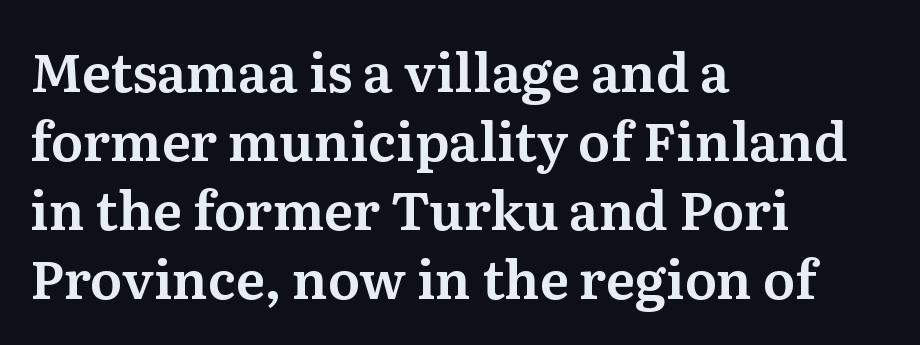
{"serif": "yes", "italic": "no", "width": "normal", "stroke_contrast": "medium", "x_height": "medium", "monospaced": "no", "underline": "no", "align": "left", "line_spacing": "normal", "line_spacing_ratio": 1.3, "letter_spacing": "normal", "letter_spacing_em": 0.0, "glyph_px": 53}
